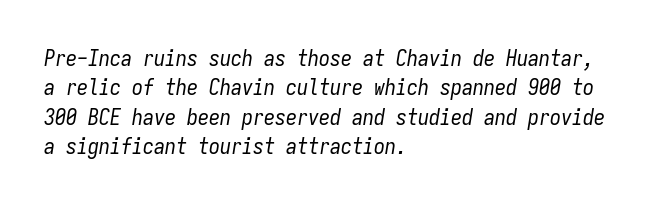
Q: Is the text bold? A: No.
Q: Is the text italic (slanted)? A: Yes, it leans right by about 9 degrees.
Q: Is the text underlined? A: No.
Q: How is the paragraph aligned? A: Left-aligned.
Q: Is the spacing between letters normal or unusually wide? A: Normal.
Q: Is the spacing between lines tight, normal or loose? A: Normal.
